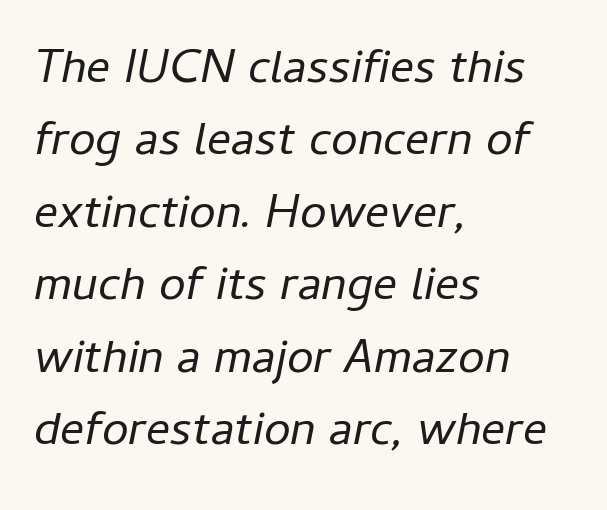
Q: Is the text bold? A: No.
Q: Is the text italic (slanted)? A: Yes, it leans right by about 11 degrees.
Q: Is the text underlined? A: No.
Q: How is the paragraph aligned? A: Left-aligned.
Q: Is the spacing between letters normal or unusually wide? A: Normal.
Q: Is the spacing between lines tight, normal or loose? A: Normal.
Q: Width (condensed, normal, or wide)? A: Normal.
Q: Stroke contrast? A: Low.
Q: x-height? A: Medium.
Q: Monospaced? A: No.
